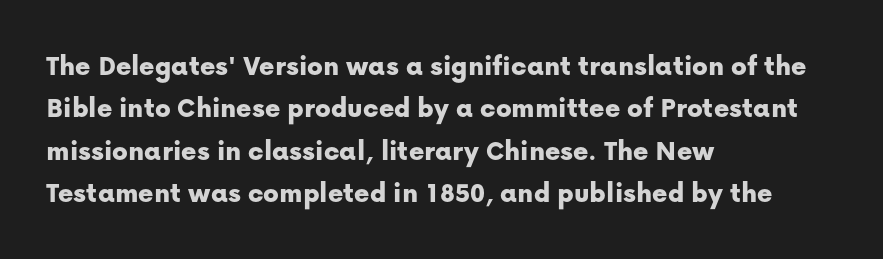
The image shows 29 px sans-serif type, upright; set left-aligned, normal line spacing (1.46x), normal letter spacing, not underlined; low stroke contrast and a medium x-height.
